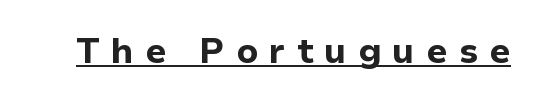
{"serif": "no", "italic": "no", "bold": "yes", "weight": "bold", "width": "normal", "stroke_contrast": "low", "x_height": "medium", "monospaced": "no", "underline": "yes", "letter_spacing": "wide", "letter_spacing_em": 0.32, "glyph_px": 35}
